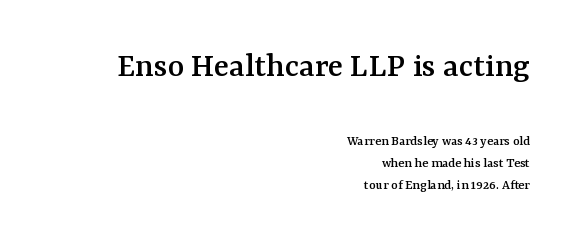
Q: Is the text italic (slanted)? A: No, it is upright.
Q: Is the typeface a serif or a sans-serif typeface? A: Serif.
Q: Is the text underlined? A: No.
Q: How is the paragraph aligned? A: Right-aligned.
Q: Is the spacing between letters normal or unusually wide? A: Normal.
Q: Is the spacing between lines tight, normal or loose? A: Normal.
Q: Which block of text is set in a larger size, the first (top) or the second (bottom)? A: The first (top) one.
Q: Width (condensed, normal, or wide)? A: Normal.
Q: Stroke contrast? A: Medium.
Q: x-height? A: Medium.
Q: Monospaced? A: No.
